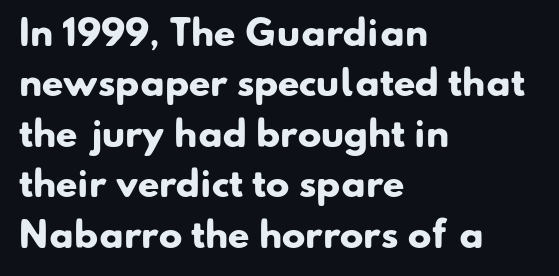
The lines sit at an ordinary, default distance from one another. The rendering uses natural spacing where letterforms have individual widths. The paragraph has a hard left edge and a soft right edge. Weight: bold. Short note: letters normally spaced.
